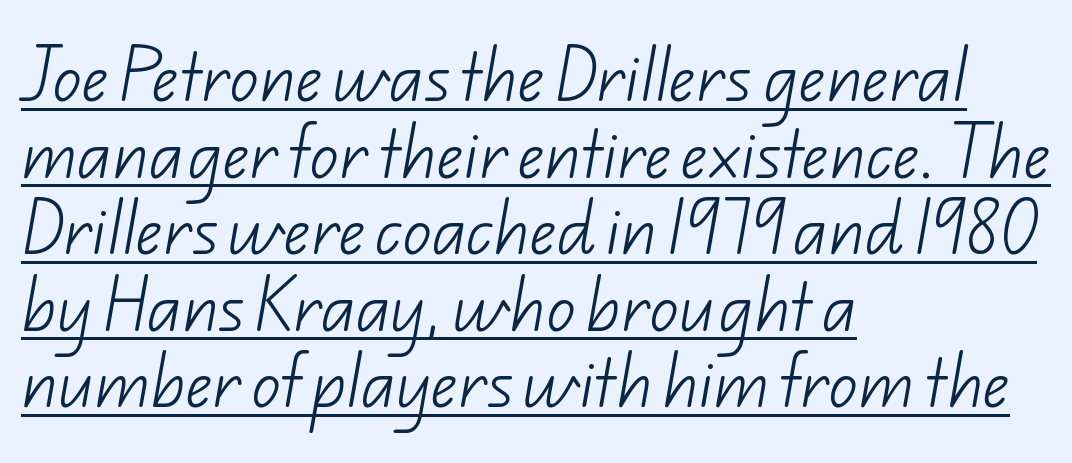
Q: Is the text bold? A: No.
Q: Is the typeface a serif or a sans-serif typeface? A: Sans-serif.
Q: Is the text underlined? A: Yes.
Q: How is the paragraph aligned? A: Left-aligned.
Q: Is the spacing between letters normal or unusually wide? A: Normal.
Q: Is the spacing between lines tight, normal or loose? A: Normal.
Q: Width (condensed, normal, or wide)? A: Normal.
Q: Stroke contrast? A: Low.
Q: x-height? A: Small.
Q: Monospaced? A: No.
